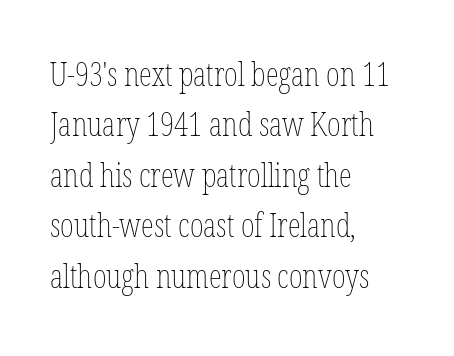
The letters advance in unequal steps, a hallmark of proportional type. If you measured baseline to baseline, you'd find a middling distance. Inter-character spacing is left at the font's built-in metrics. Every character sits straight up, as roman type does. The paragraph shown leans on its left margin. Counters stay open thanks to moderate or lighter strokes.
